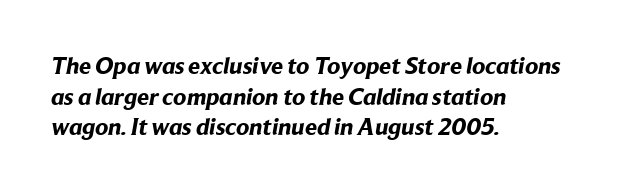
The image shows 24 px bold type; set left-aligned, normal line spacing (1.28x), normal letter spacing, not underlined.
